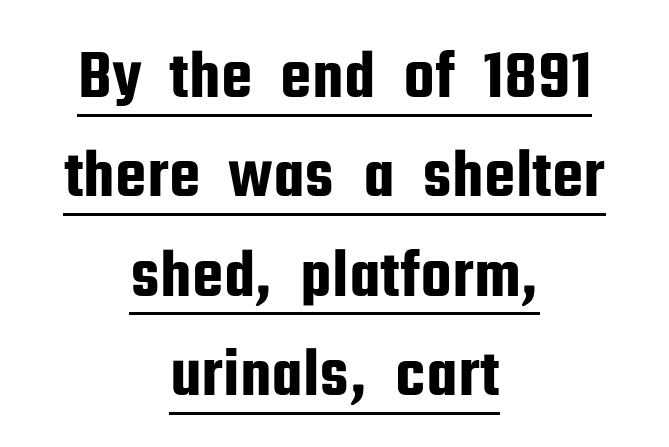
Varying glyph widths throughout — classic text-font behaviour. Reading down the column, the eye jumps a familiar distance to each next line. The passage shown is typeset with a sans-serif family. You can see a thin bar hugging the bottom of the glyphs. If you drew a line through each stem, it would be perfectly vertical. The rag falls on both sides of this text block equally.
